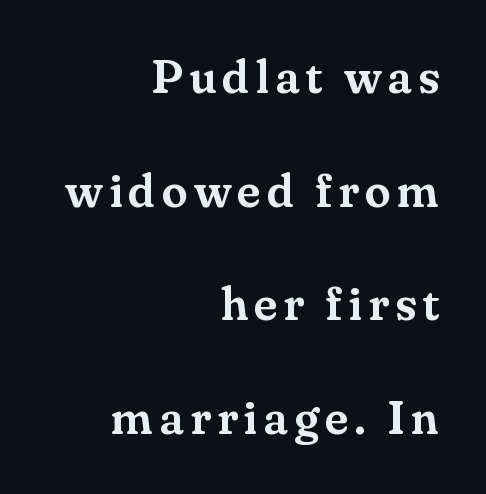
The image shows 47 px serif type, upright; set right-aligned, loose line spacing (2.42x), not underlined; medium stroke contrast and a small x-height.
